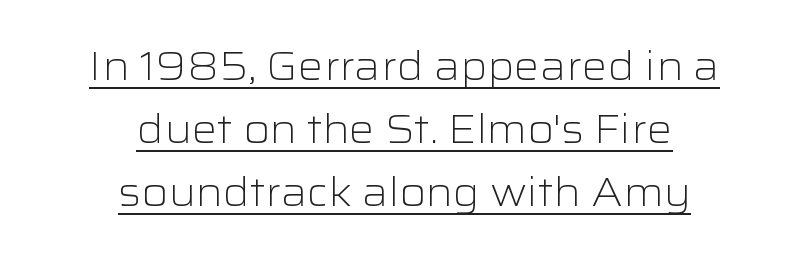
The image shows 40 px light, wide sans-serif type, upright; set centered, normal line spacing (1.57x), normal letter spacing, underlined; low stroke contrast and a medium x-height.
